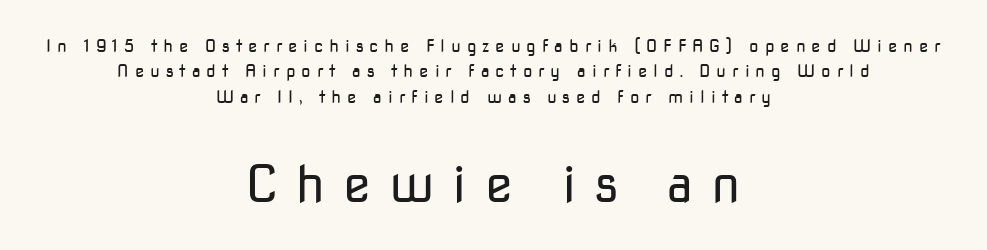
Q: Is the text bold? A: No.
Q: Is the text italic (slanted)? A: No, it is upright.
Q: Is the typeface a serif or a sans-serif typeface? A: Sans-serif.
Q: Is the text underlined? A: No.
Q: How is the paragraph aligned? A: Centered.
Q: Is the spacing between letters normal or unusually wide? A: Unusually wide.
Q: Is the spacing between lines tight, normal or loose? A: Normal.
Q: Which block of text is set in a larger size, the first (top) or the second (bottom)? A: The second (bottom) one.
Q: Width (condensed, normal, or wide)? A: Normal.
Q: Stroke contrast? A: Low.
Q: x-height? A: Medium.
Q: Monospaced? A: No.
